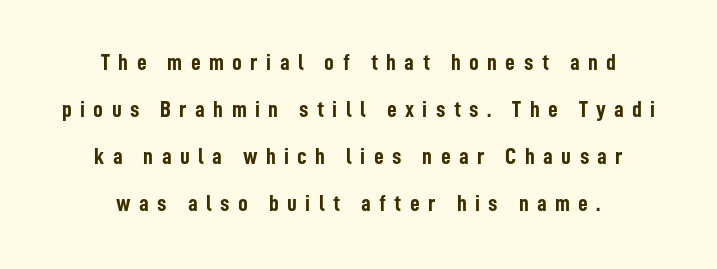
Q: Is the text bold? A: Yes.
Q: Is the text italic (slanted)? A: No, it is upright.
Q: Is the text underlined? A: No.
Q: How is the paragraph aligned? A: Centered.
Q: Is the spacing between letters normal or unusually wide? A: Unusually wide.
Q: Is the spacing between lines tight, normal or loose? A: Loose.
